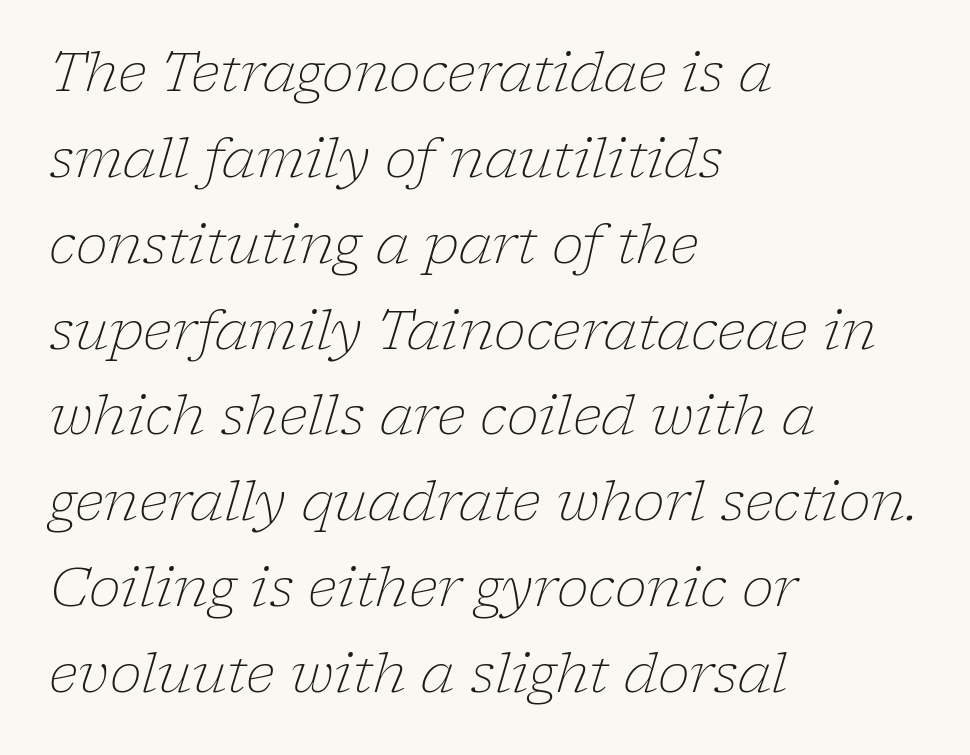
These lines stack with their left ends in a neat column. The passage shown leans; its letterforms are oblique. What's the leading like? Ordinary, nothing unusual. Each word holds together tightly as a unit, with standard inter-letter gaps. The rendering uses natural spacing where letterforms have individual widths. Type without underlining.
